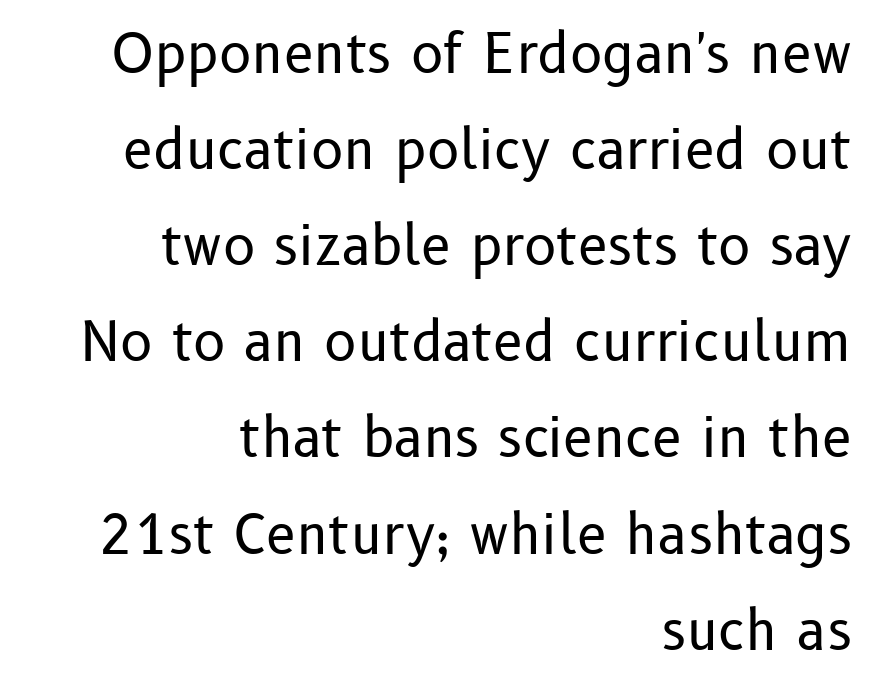
Are there feet on the stems? There aren't — it's a sans. Is the letter spacing exaggerated? No — it looks like the ordinary default. The face used here is proportionally spaced, like ordinary book or web type. When letters stand straight like this, we call the style roman or upright.
